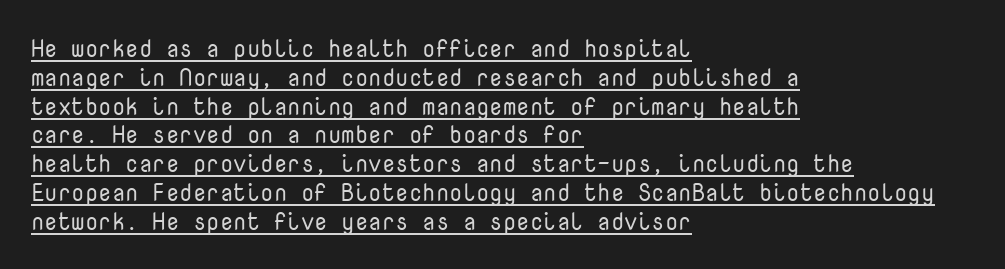
The image shows 24 px text type, upright; set left-aligned, line spacing 1.2x, normal letter spacing, underlined.
